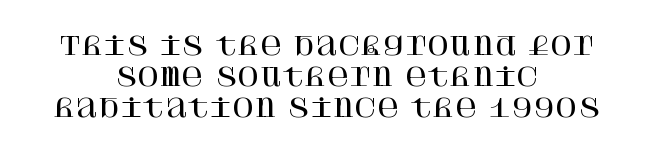
Q: Is the text italic (slanted)? A: No, it is upright.
Q: Is the text underlined? A: No.
Q: How is the paragraph aligned? A: Centered.
Q: Is the spacing between letters normal or unusually wide? A: Normal.
Q: Is the spacing between lines tight, normal or loose? A: Normal.
